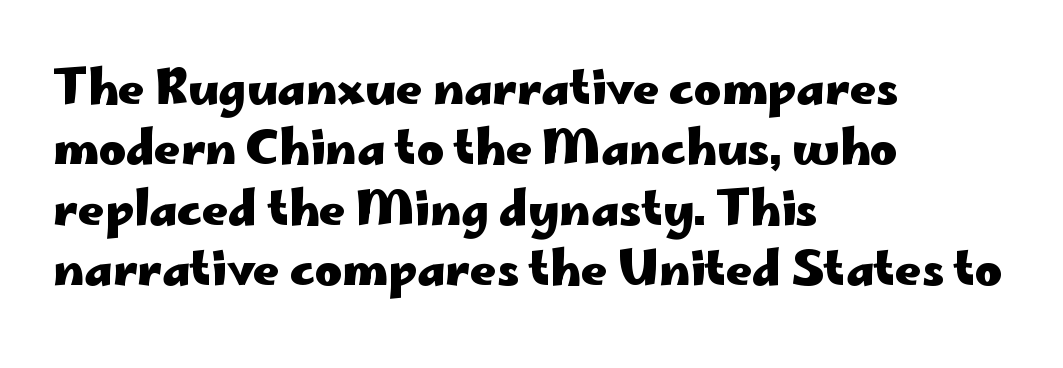
Q: Is the text bold? A: Yes.
Q: Is the text italic (slanted)? A: No, it is upright.
Q: Is the typeface a serif or a sans-serif typeface? A: Sans-serif.
Q: Is the text underlined? A: No.
Q: How is the paragraph aligned? A: Left-aligned.
Q: Is the spacing between letters normal or unusually wide? A: Normal.
Q: Is the spacing between lines tight, normal or loose? A: Normal.
Q: Width (condensed, normal, or wide)? A: Wide.
Q: Stroke contrast? A: Low.
Q: x-height? A: Small.
Q: Monospaced? A: No.
